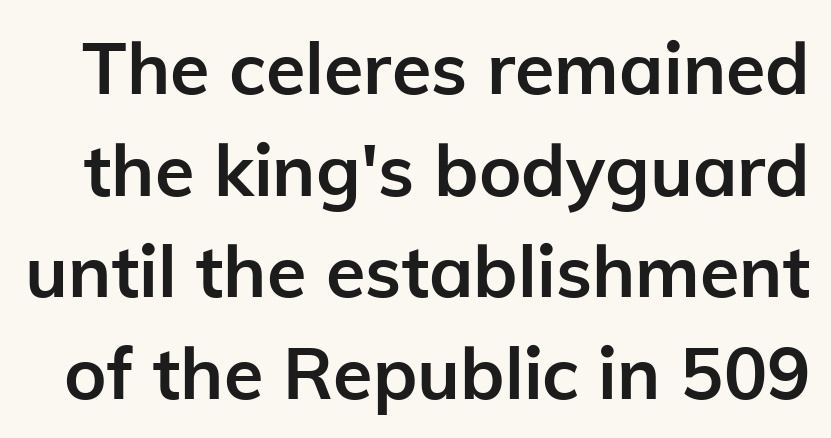
Q: Is the text bold? A: Yes.
Q: Is the text italic (slanted)? A: No, it is upright.
Q: Is the typeface a serif or a sans-serif typeface? A: Sans-serif.
Q: Is the text underlined? A: No.
Q: Is the spacing between letters normal or unusually wide? A: Normal.
Q: Is the spacing between lines tight, normal or loose? A: Normal.
Q: Width (condensed, normal, or wide)? A: Normal.
Q: Stroke contrast? A: Low.
Q: x-height? A: Medium.
Q: Monospaced? A: No.
